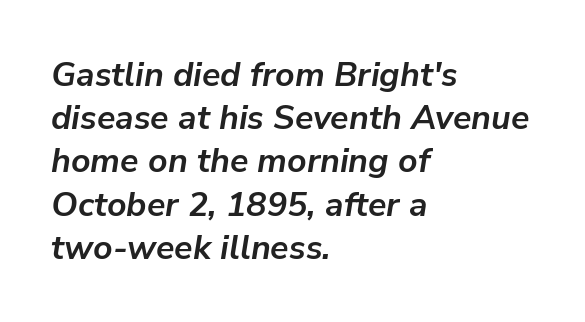
The image shows 34 px semibold type, italic (leaning right); set left-aligned, normal line spacing (1.27x), normal letter spacing, not underlined; low stroke contrast and a medium x-height.
